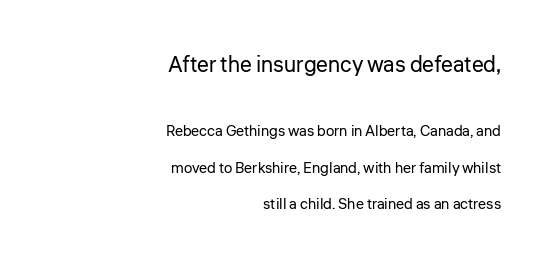
The weight would be labelled regular, book, light, or lighter still. One-word summary of the alignment: right. The face used here is rendered with its standard letterfit. The rendering uses a large line-height, opening up the rows. Size hierarchy here favors the leading block over the trailing one. The gap between lines stays unmarked.
